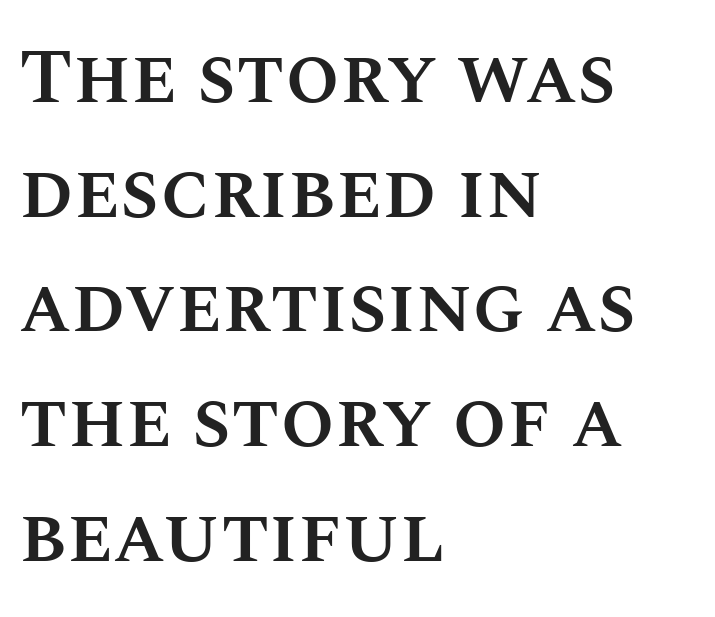
Glyph-to-glyph distance matches everyday printed text. Interline gaps are of average width in this sample. These lines stack with their left ends in a neat column. Looks like regular typesetting: each glyph gets only the width it needs.
